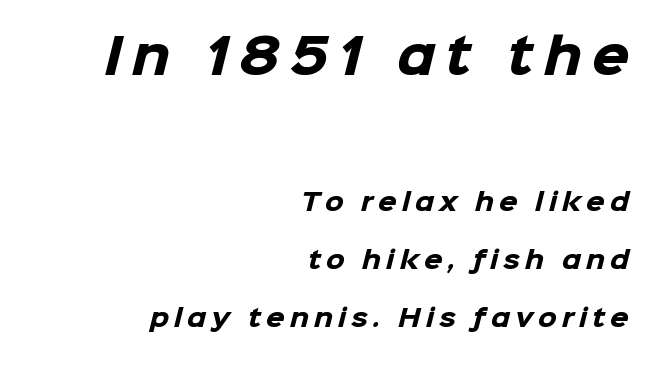
Q: Is the text bold? A: Yes.
Q: Is the typeface a serif or a sans-serif typeface? A: Sans-serif.
Q: Is the text underlined? A: No.
Q: How is the paragraph aligned? A: Right-aligned.
Q: Is the spacing between letters normal or unusually wide? A: Unusually wide.
Q: Is the spacing between lines tight, normal or loose? A: Loose.
Q: Which block of text is set in a larger size, the first (top) or the second (bottom)? A: The first (top) one.
Q: Width (condensed, normal, or wide)? A: Normal.
Q: Stroke contrast? A: Low.
Q: x-height? A: Medium.
Q: Monospaced? A: No.
